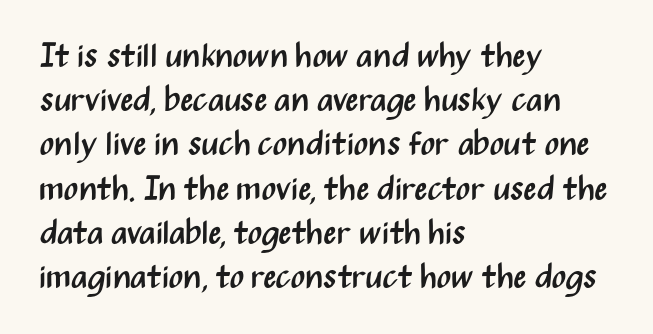
{"serif": "no", "italic": "no", "bold": "no", "weight": "regular", "width": "condensed", "stroke_contrast": "medium", "x_height": "medium", "monospaced": "no", "underline": "no", "align": "left", "line_spacing": "normal", "line_spacing_ratio": 1.3, "letter_spacing": "normal", "letter_spacing_em": 0.0, "glyph_px": 34}
